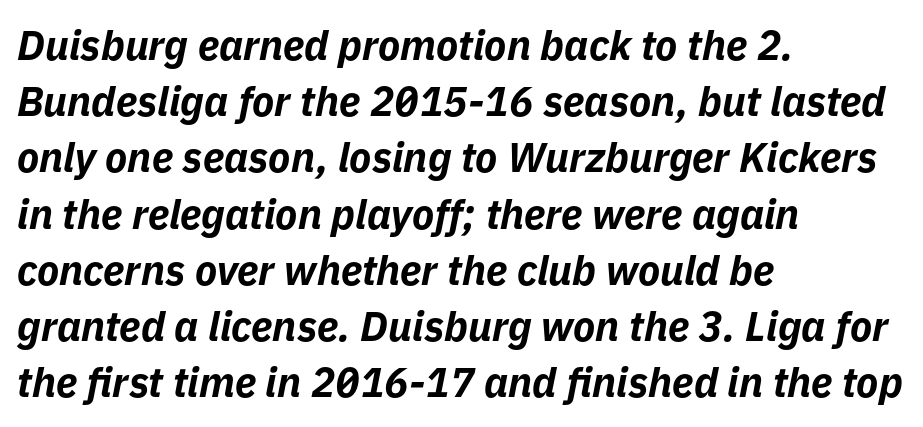
Q: Is the text bold? A: Yes.
Q: Is the text italic (slanted)? A: Yes, it leans right by about 11 degrees.
Q: Is the text underlined? A: No.
Q: How is the paragraph aligned? A: Left-aligned.
Q: Is the spacing between letters normal or unusually wide? A: Normal.
Q: Is the spacing between lines tight, normal or loose? A: Normal.
Q: Width (condensed, normal, or wide)? A: Normal.
Q: Stroke contrast? A: Low.
Q: x-height? A: Medium.
Q: Monospaced? A: No.
